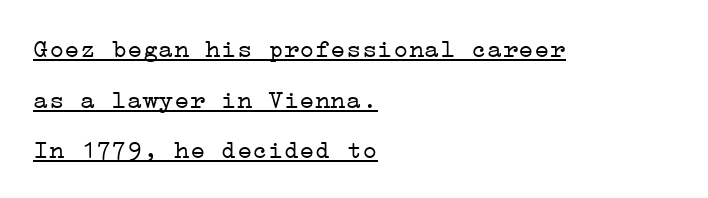
{"italic": "no", "bold": "no", "underline": "yes", "align": "left", "line_spacing": "loose", "line_spacing_ratio": 1.95, "letter_spacing": "normal", "letter_spacing_em": 0.0, "glyph_px": 26}
